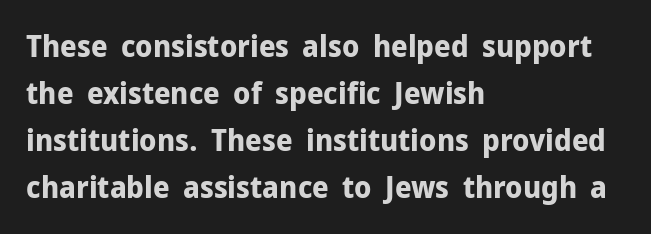
Q: Is the text bold? A: Yes.
Q: Is the text italic (slanted)? A: No, it is upright.
Q: Is the typeface a serif or a sans-serif typeface? A: Sans-serif.
Q: Is the text underlined? A: No.
Q: How is the paragraph aligned? A: Left-aligned.
Q: Is the spacing between letters normal or unusually wide? A: Normal.
Q: Is the spacing between lines tight, normal or loose? A: Normal.
Q: Width (condensed, normal, or wide)? A: Normal.
Q: Stroke contrast? A: Low.
Q: x-height? A: Medium.
Q: Monospaced? A: No.
